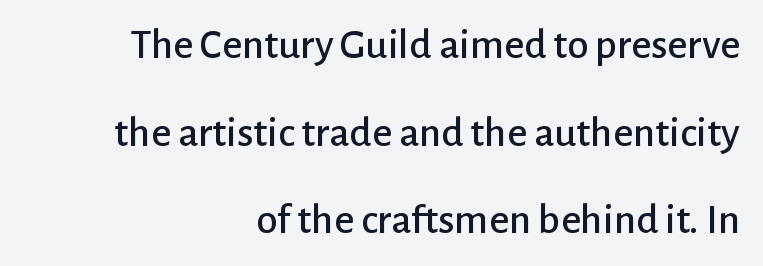
{"serif": "no", "italic": "no", "width": "normal", "stroke_contrast": "low", "x_height": "medium", "monospaced": "no", "underline": "no", "align": "right", "line_spacing": "loose", "line_spacing_ratio": 2.04, "letter_spacing": "normal", "letter_spacing_em": 0.0, "glyph_px": 43}
